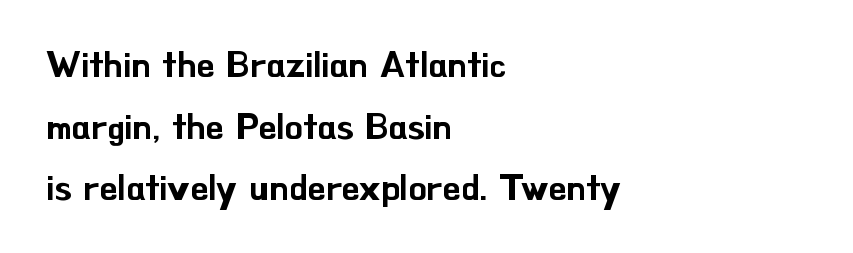
{"serif": "no", "italic": "no", "width": "normal", "stroke_contrast": "low", "x_height": "small", "monospaced": "no", "underline": "no", "align": "left", "line_spacing_ratio": 1.71, "letter_spacing": "normal", "letter_spacing_em": 0.0, "glyph_px": 36}
